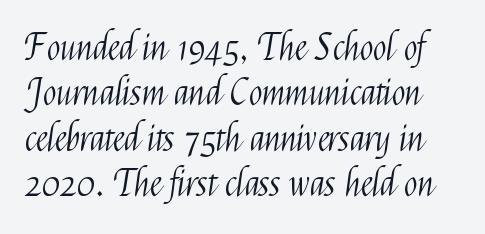
Q: Is the text bold? A: No.
Q: Is the text italic (slanted)? A: Yes.
Q: Is the typeface a serif or a sans-serif typeface? A: Sans-serif.
Q: Is the text underlined? A: No.
Q: Is the spacing between letters normal or unusually wide? A: Normal.
Q: Is the spacing between lines tight, normal or loose? A: Normal.
Q: Width (condensed, normal, or wide)? A: Condensed.
Q: Stroke contrast? A: Medium.
Q: x-height? A: Medium.
Q: Monospaced? A: No.
